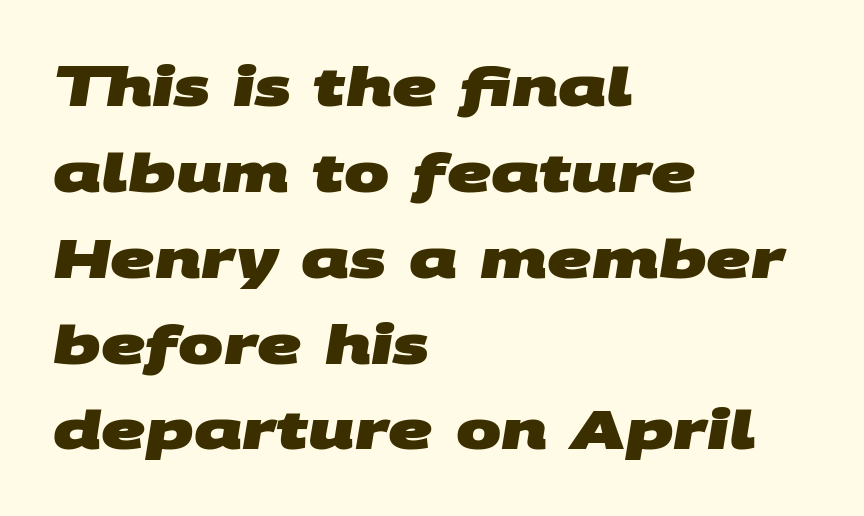
Nobody touched the tracking dial on this one. The setting favours the left margin, as ordinary paragraphs usually do. The rendering uses natural spacing where letterforms have individual widths. Note: no serifs on the glyphs. Decoration check: the copy has no underline. The rendering uses a moderate line-height, typical for paragraphs.
